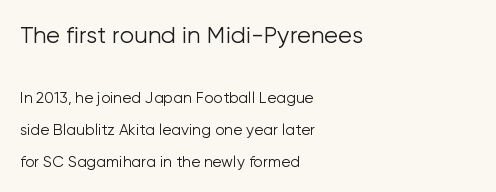
The image shows 23 px text type, upright; set left-aligned, loose line spacing (2.15x), normal letter spacing, not underlined; the first (top) block is 1.53x larger.
